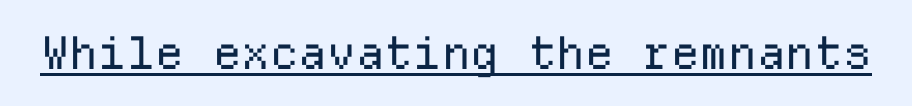
The image shows 45 px regular-weight sans-serif type, upright, monospaced; set normal letter spacing, underlined; low stroke contrast and a medium x-height.
